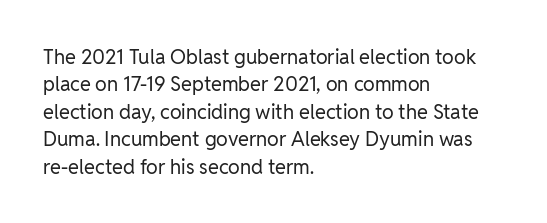
Q: Is the text bold? A: No.
Q: Is the text italic (slanted)? A: No, it is upright.
Q: Is the text underlined? A: No.
Q: How is the paragraph aligned? A: Left-aligned.
Q: Is the spacing between letters normal or unusually wide? A: Normal.
Q: Is the spacing between lines tight, normal or loose? A: Normal.
